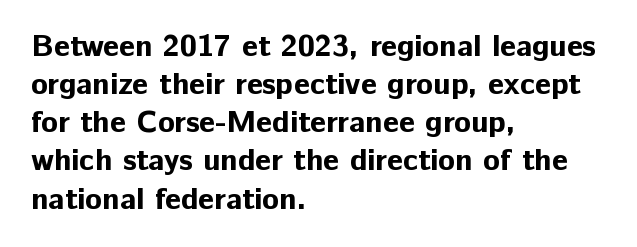
Q: Is the text bold? A: Yes.
Q: Is the text italic (slanted)? A: No, it is upright.
Q: Is the typeface a serif or a sans-serif typeface? A: Sans-serif.
Q: Is the text underlined? A: No.
Q: How is the paragraph aligned? A: Left-aligned.
Q: Is the spacing between letters normal or unusually wide? A: Normal.
Q: Width (condensed, normal, or wide)? A: Normal.
Q: Stroke contrast? A: Low.
Q: x-height? A: Medium.
Q: Monospaced? A: No.
